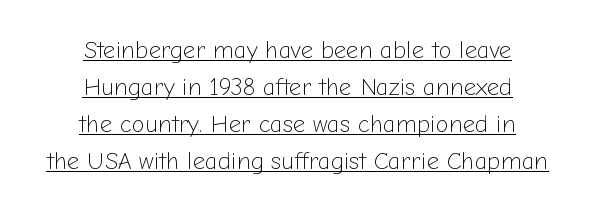
The image shows 24 px text type, upright; set centered, normal line spacing (1.54x), normal letter spacing, underlined.
